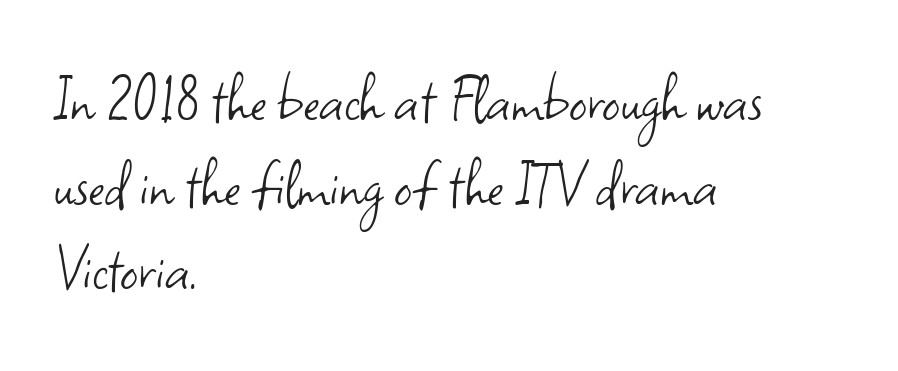
The image shows 70 px light sans-serif type; set left-aligned, line spacing 1.21x, normal letter spacing, not underlined; low stroke contrast and a small x-height.
